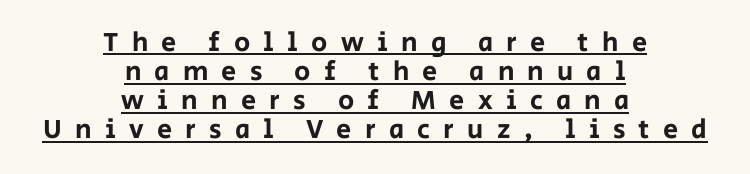
The image shows 27 px text type, upright; set centered, tight line spacing (1.08x), unusually wide letter spacing (+0.49 em), underlined.
